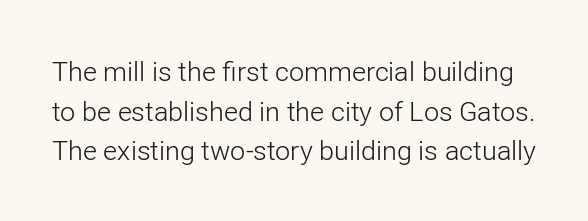
The image shows 27 px text type, upright; set normal line spacing (1.47x), normal letter spacing, not underlined.
